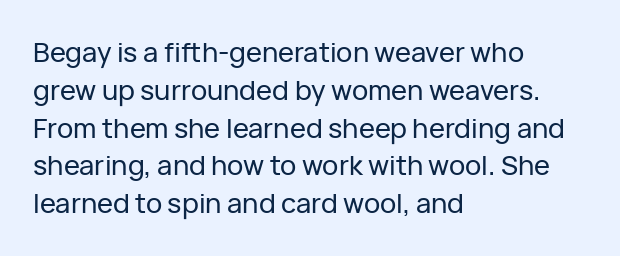
Q: Is the text italic (slanted)? A: No, it is upright.
Q: Is the text underlined? A: No.
Q: How is the paragraph aligned? A: Left-aligned.
Q: Is the spacing between letters normal or unusually wide? A: Normal.
Q: Is the spacing between lines tight, normal or loose? A: Normal.
